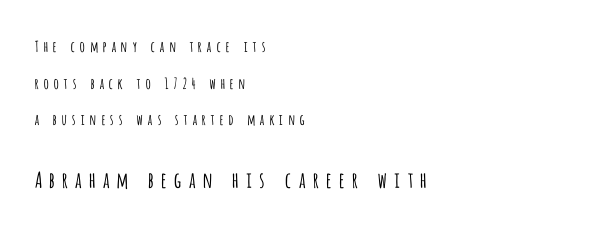
{"italic": "no", "bold": "no", "underline": "no", "align": "left", "line_spacing": "loose", "line_spacing_ratio": 2.44, "letter_spacing": "wide", "letter_spacing_em": 0.25, "larger_block": "second", "size_ratio": 1.47, "glyph_px": 22}
